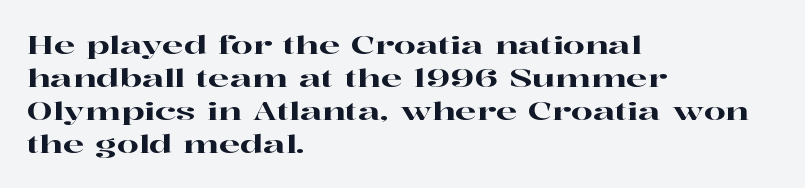
{"italic": "no", "underline": "no", "align": "left", "line_spacing": "normal", "line_spacing_ratio": 1.32, "letter_spacing": "normal", "letter_spacing_em": 0.0, "glyph_px": 25}
